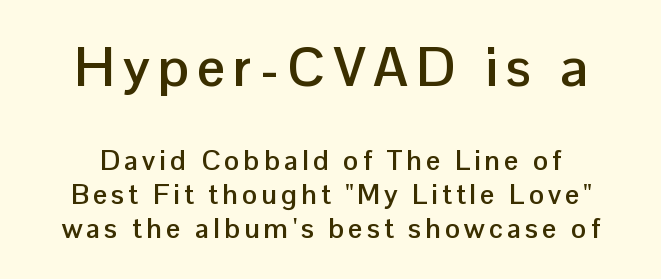
The image shows 55 px semibold sans-serif type, upright; set line spacing 1.22x, not underlined; the first (top) block is 1.96x larger; low stroke contrast and a medium x-height.
